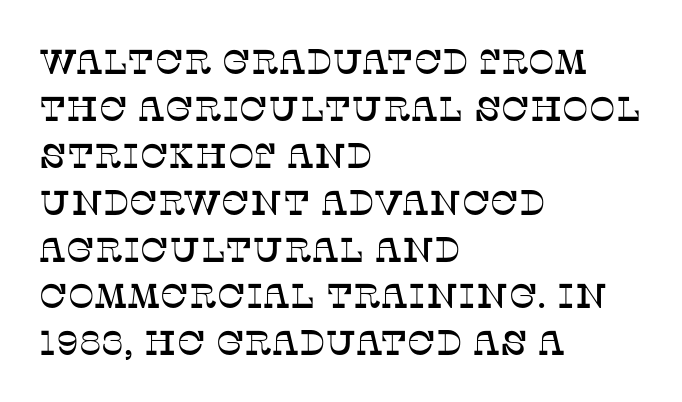
Tall strokes in this sample are plumb rather than angled. Has an underline been added? It has not. These lines stack with their left ends in a neat column. This sample has the flowing, uneven cadence of proportional lettering.
